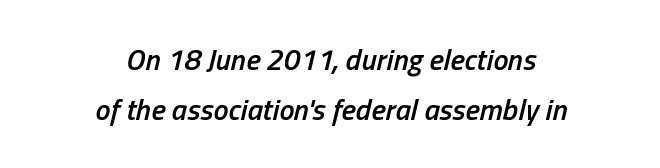
Q: Is the text bold? A: Semi-bold.
Q: Is the text italic (slanted)? A: Yes, it leans right by about 13 degrees.
Q: Is the text underlined? A: No.
Q: How is the paragraph aligned? A: Centered.
Q: Is the spacing between letters normal or unusually wide? A: Normal.
Q: Is the spacing between lines tight, normal or loose? A: Normal.
Q: Width (condensed, normal, or wide)? A: Condensed.
Q: Stroke contrast? A: Low.
Q: x-height? A: Medium.
Q: Monospaced? A: No.
